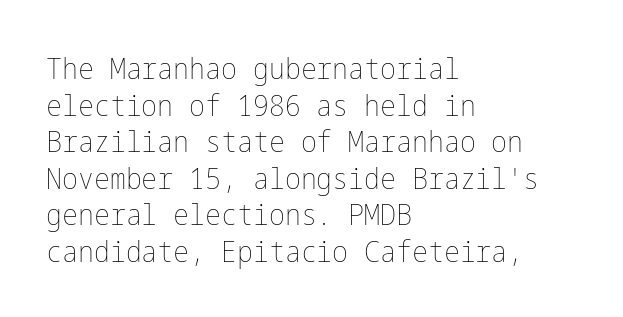
The image shows 30 px thin, condensed type, upright; set left-aligned, line spacing 1.22x, normal letter spacing, not underlined; low stroke contrast and a medium x-height.
